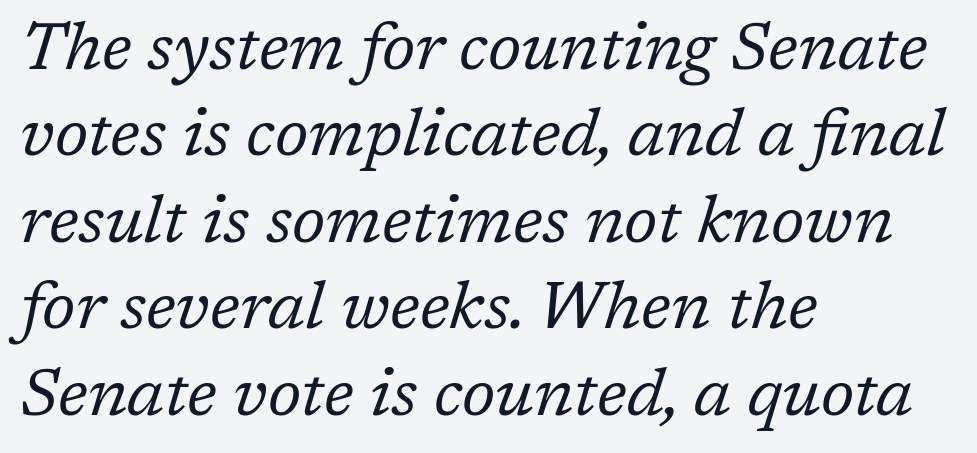
Q: Is the text bold? A: No.
Q: Is the text italic (slanted)? A: Yes, it leans right by about 17 degrees.
Q: Is the typeface a serif or a sans-serif typeface? A: Serif.
Q: Is the text underlined? A: No.
Q: How is the paragraph aligned? A: Left-aligned.
Q: Is the spacing between letters normal or unusually wide? A: Normal.
Q: Is the spacing between lines tight, normal or loose? A: Normal.
Q: Width (condensed, normal, or wide)? A: Normal.
Q: Stroke contrast? A: Low.
Q: x-height? A: Medium.
Q: Monospaced? A: No.
